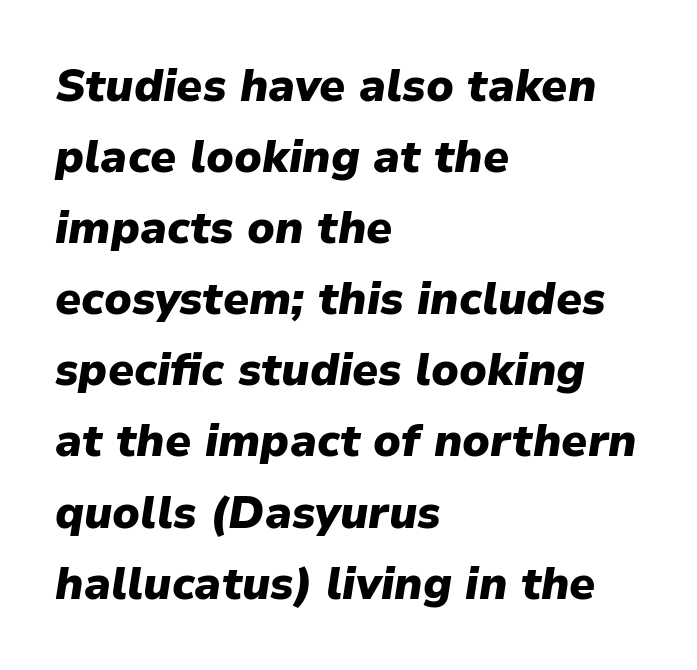
The image shows 45 px heavy type, italic (leaning right); set left-aligned, normal line spacing (1.58x), normal letter spacing, not underlined; low stroke contrast and a medium x-height.
